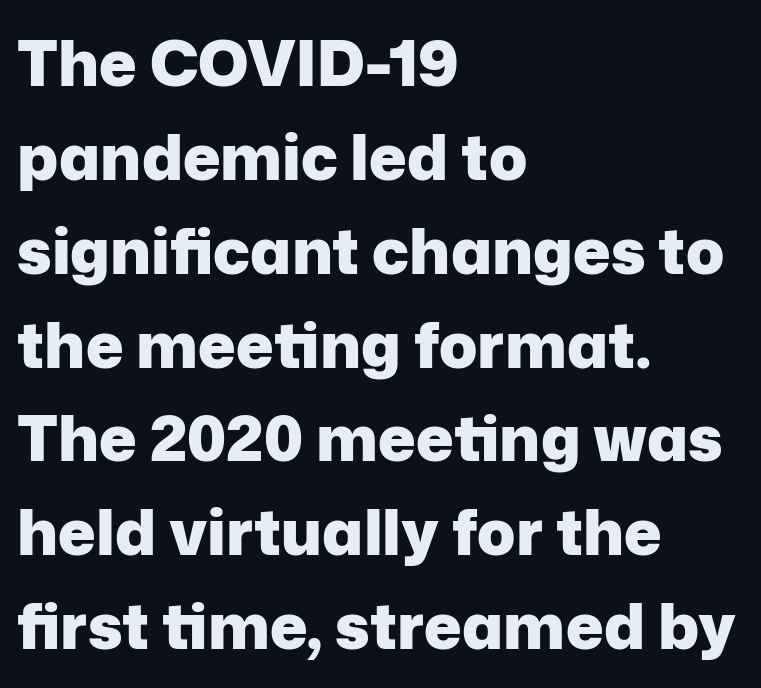
Q: Is the text bold? A: Yes.
Q: Is the text italic (slanted)? A: No, it is upright.
Q: Is the typeface a serif or a sans-serif typeface? A: Sans-serif.
Q: Is the text underlined? A: No.
Q: How is the paragraph aligned? A: Left-aligned.
Q: Is the spacing between letters normal or unusually wide? A: Normal.
Q: Is the spacing between lines tight, normal or loose? A: Normal.
Q: Width (condensed, normal, or wide)? A: Normal.
Q: Stroke contrast? A: Low.
Q: x-height? A: Medium.
Q: Monospaced? A: No.
